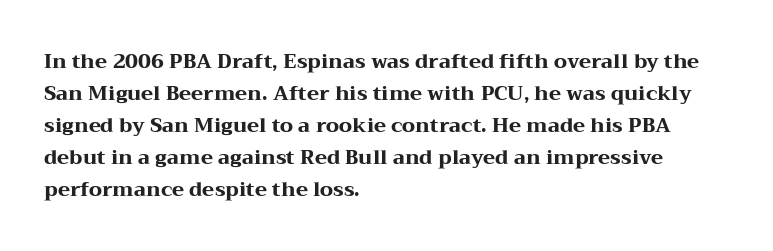
{"italic": "no", "bold": "yes", "underline": "no", "align": "left", "line_spacing": "normal", "line_spacing_ratio": 1.6, "letter_spacing": "normal", "letter_spacing_em": 0.0, "glyph_px": 20}
